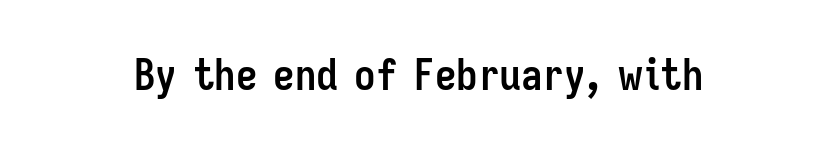
Q: Is the text bold? A: Yes.
Q: Is the text italic (slanted)? A: No, it is upright.
Q: Is the typeface a serif or a sans-serif typeface? A: Sans-serif.
Q: Is the text underlined? A: No.
Q: Is the spacing between letters normal or unusually wide? A: Normal.
Q: Width (condensed, normal, or wide)? A: Condensed.
Q: Stroke contrast? A: Low.
Q: x-height? A: Medium.
Q: Monospaced? A: No.
